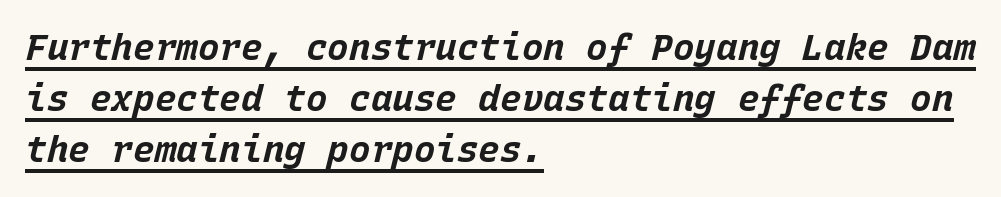
{"italic": "yes", "lean": "right", "slant_degrees": 15, "bold": "yes", "weight": "bold", "width": "normal", "stroke_contrast": "low", "x_height": "large", "monospaced": "yes", "underline": "yes", "align": "left", "line_spacing": "normal", "line_spacing_ratio": 1.42, "letter_spacing": "normal", "letter_spacing_em": 0.0, "glyph_px": 36}
